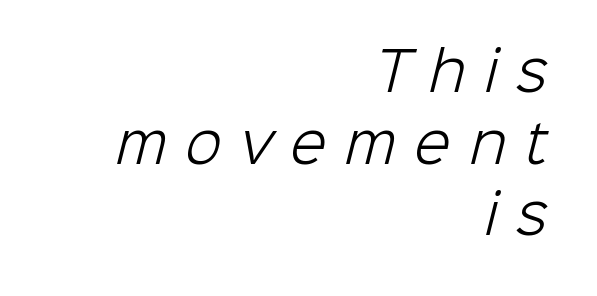
Has an underline been added? It has not. Notice how descenders clear the ascenders below comfortably — that's standard leading. Typeset ragged left — the right edge is the straight one. The line texture is sparse and dotted thanks to wide tracking. The characters display no serif detailing; their extremities are plain. On a weight scale, this lands at 450 or below.
